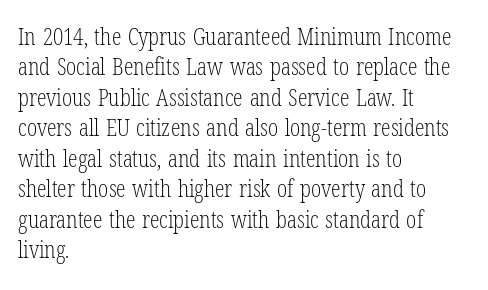
The image shows 24 px text type, upright; set left-aligned, normal line spacing (1.27x), normal letter spacing, not underlined.
